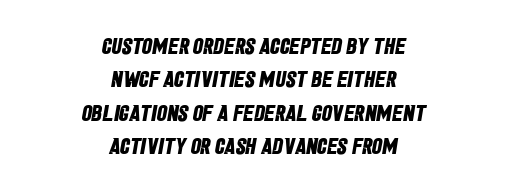
The area under the type is left untouched. Look at the tracking — it's just the regular setting, nothing added. Leading: standard. Heavy, bold letterforms. Compared with a flush-left layout, this one balances lines on the center instead.
